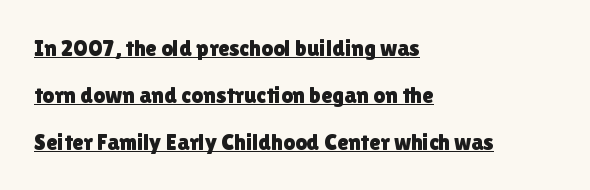
Q: Is the text italic (slanted)? A: No, it is upright.
Q: Is the text underlined? A: Yes.
Q: How is the paragraph aligned? A: Left-aligned.
Q: Is the spacing between letters normal or unusually wide? A: Normal.
Q: Is the spacing between lines tight, normal or loose? A: Loose.
